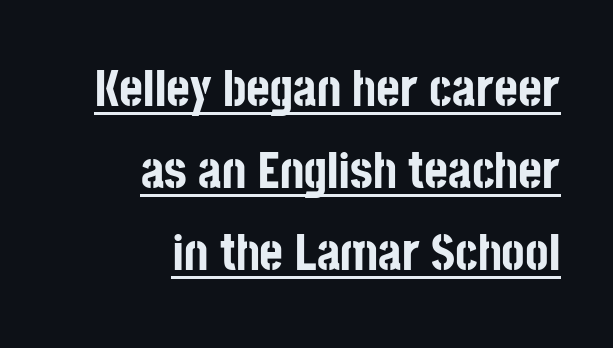
The image shows 51 px bold, condensed sans-serif type, upright; set right-aligned, normal line spacing (1.61x), normal letter spacing, underlined; low stroke contrast and a large x-height.
